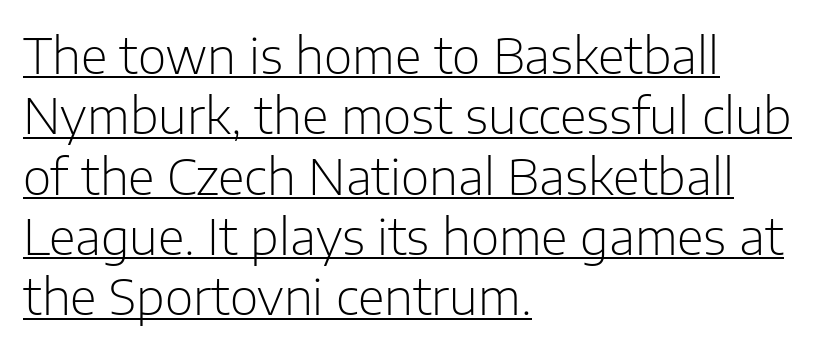
{"serif": "no", "italic": "no", "bold": "no", "weight": "light", "width": "normal", "stroke_contrast": "low", "x_height": "medium", "monospaced": "no", "underline": "yes", "align": "left", "line_spacing_ratio": 1.23, "letter_spacing": "normal", "letter_spacing_em": 0.0, "glyph_px": 49}
